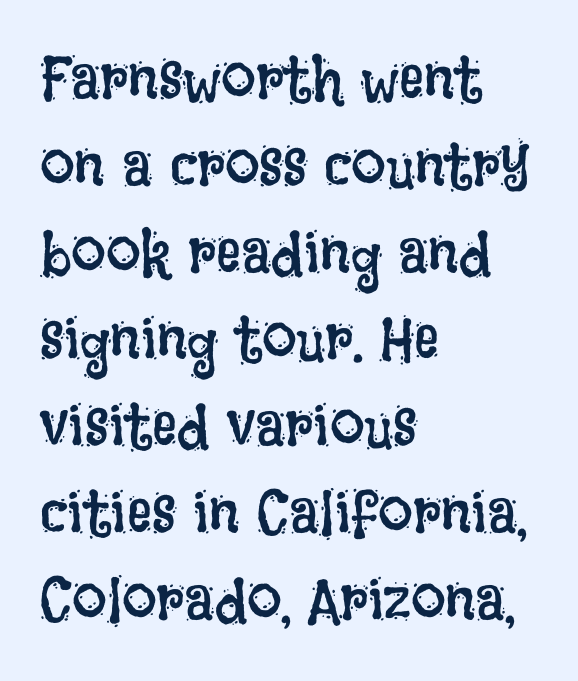
The image shows 62 px regular-weight, condensed type, upright; set left-aligned, normal line spacing (1.4x), normal letter spacing, not underlined; low stroke contrast and a large x-height.
